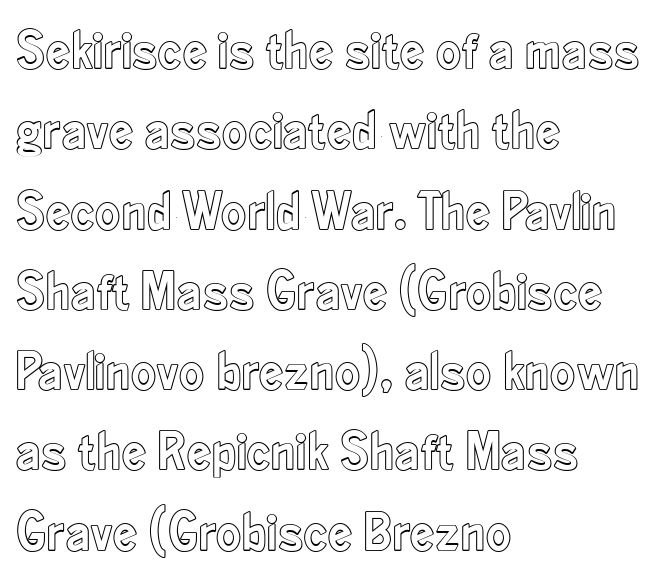
{"italic": "no", "width": "condensed", "x_height": "small", "monospaced": "no", "underline": "no", "align": "left", "line_spacing": "normal", "line_spacing_ratio": 1.46, "letter_spacing": "normal", "letter_spacing_em": 0.0, "glyph_px": 55}
